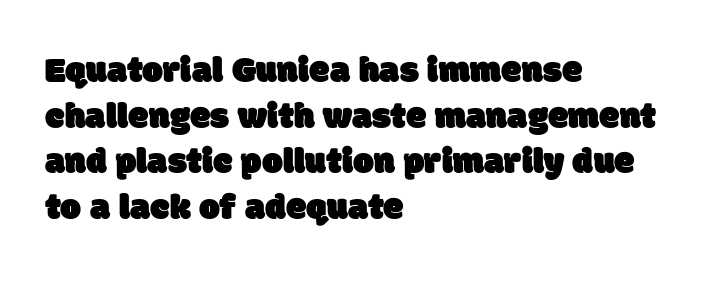
A student would call this left alignment; a typographer would say flush left, rag right. What stands out about the letter spacing? Nothing — it is the standard amount. Varying glyph widths throughout — classic text-font behaviour. The characters display no serif detailing; their extremities are plain. Clear beneath every line of the passage.
